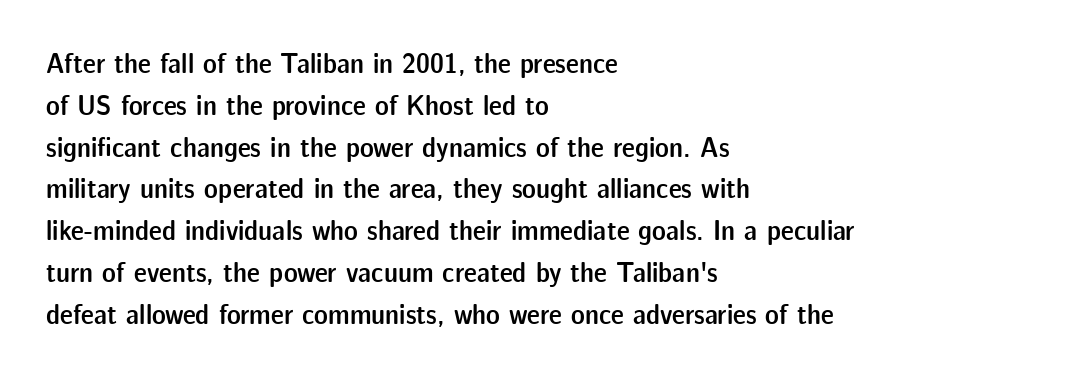
You can tell it's not italic because the verticals are truly vertical. Look at the tracking — it's just the regular setting, nothing added. Short and long lines alike share a common starting point at left. Horizontal bands of white between lines are of average thickness. Summary of weight: moderately heavy, a semibold. The passage shown is not underscored anywhere.
